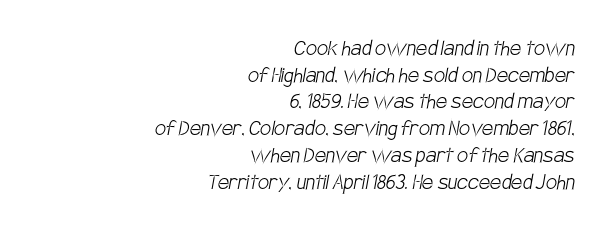
Unbolded letterforms with no extra heft. Students, observe: this is what under-led, compact text looks like. The letterforms sit shoulder to shoulder at normal distance. Reading down the block, your eye finds every line finishing at a fixed right position. The passage shown is not underscored anywhere.
